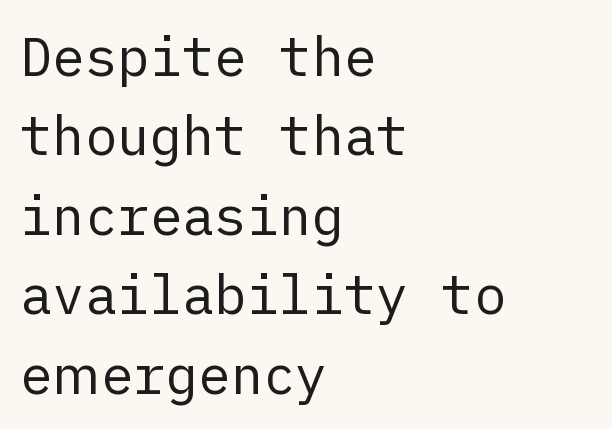
The image shows 54 px regular-weight sans-serif type, upright; set left-aligned, normal line spacing (1.47x), normal letter spacing, not underlined; low stroke contrast and a medium x-height.
